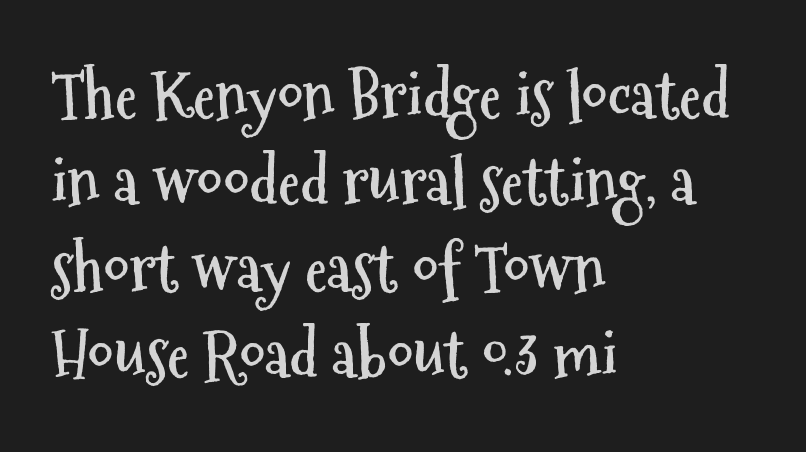
This rendering leaves character spacing at its baseline value. The foot of each line stays bare and open. In terms of leading, this rendering sits right in the middle. Is this a sans? Yes — the strokes have no serifs.
